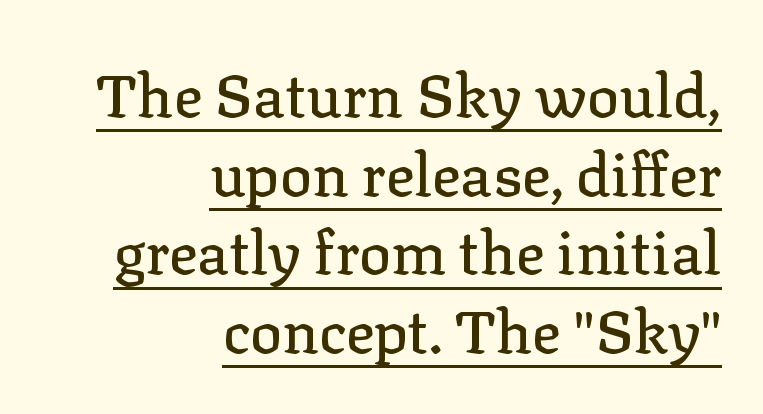
Q: Is the text italic (slanted)? A: No, it is upright.
Q: Is the typeface a serif or a sans-serif typeface? A: Serif.
Q: Is the text underlined? A: Yes.
Q: How is the paragraph aligned? A: Right-aligned.
Q: Is the spacing between letters normal or unusually wide? A: Normal.
Q: Is the spacing between lines tight, normal or loose? A: Normal.
Q: Width (condensed, normal, or wide)? A: Normal.
Q: Stroke contrast? A: Low.
Q: x-height? A: Medium.
Q: Monospaced? A: No.
